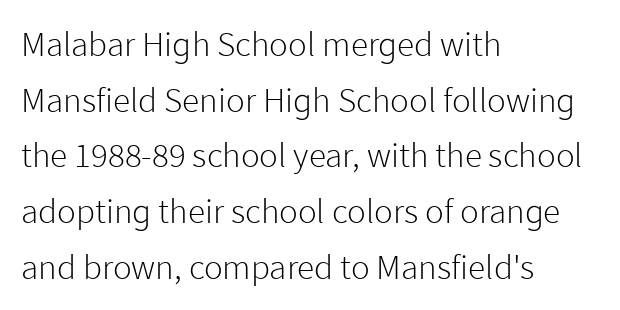
Check under the words: just untouched page. Stroke terminals: plain, sans-serif. Characters follow at the spacing the type designer built in. Stems here are at most as thick as an everyday book face.
